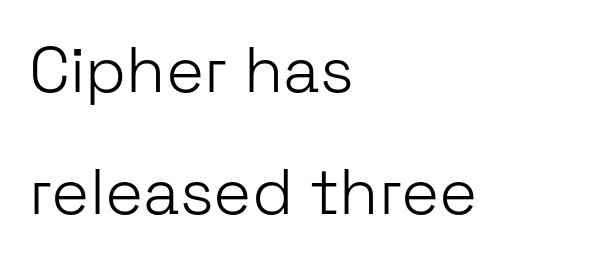
The characters display no serif detailing; their extremities are plain. Nobody drew a line under any word here. The passage shown is not bold in any degree. The passage shown stacks its lines with a broad gap.
